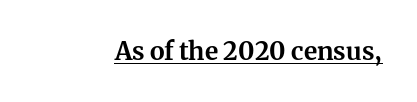
{"italic": "no", "bold": "yes", "underline": "yes", "letter_spacing": "normal", "letter_spacing_em": 0.0, "glyph_px": 25}
